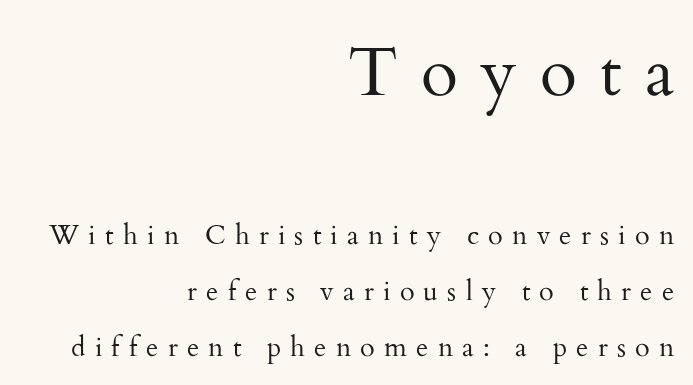
Q: Is the text bold? A: No.
Q: Is the text italic (slanted)? A: No, it is upright.
Q: Is the typeface a serif or a sans-serif typeface? A: Serif.
Q: Is the text underlined? A: No.
Q: How is the paragraph aligned? A: Right-aligned.
Q: Is the spacing between letters normal or unusually wide? A: Unusually wide.
Q: Is the spacing between lines tight, normal or loose? A: Loose.
Q: Which block of text is set in a larger size, the first (top) or the second (bottom)? A: The first (top) one.
Q: Width (condensed, normal, or wide)? A: Normal.
Q: Stroke contrast? A: Medium.
Q: x-height? A: Small.
Q: Monospaced? A: No.
